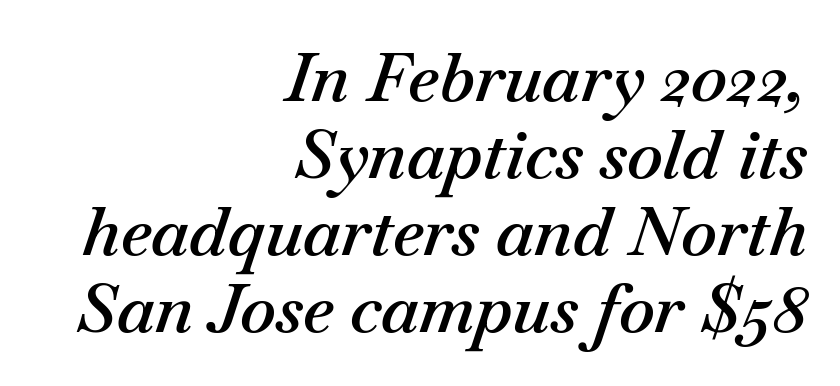
Notice how the stems are inclined rather than vertical — that's the hallmark of italics. Baseline-to-baseline distance is barely more than the letter height. Character widths vary here, with narrow letters taking less room than wide ones. Quick note: underline off. Compared with an ordinary text face, these strokes are moderately heavier — a semibold.
